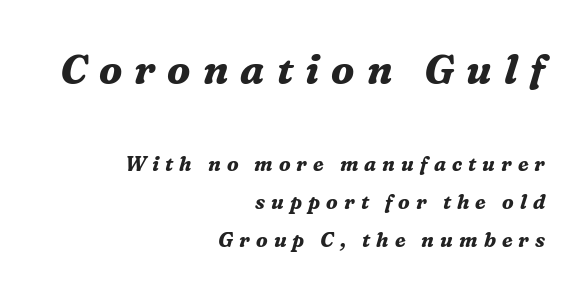
{"serif": "yes", "italic": "yes", "lean": "right", "slant_degrees": 16, "bold": "yes", "weight": "bold", "width": "normal", "stroke_contrast": "medium", "x_height": "medium", "monospaced": "no", "underline": "no", "align": "right", "line_spacing": "loose", "line_spacing_ratio": 1.9, "letter_spacing": "wide", "letter_spacing_em": 0.3, "larger_block": "first", "size_ratio": 2.0, "glyph_px": 40}
